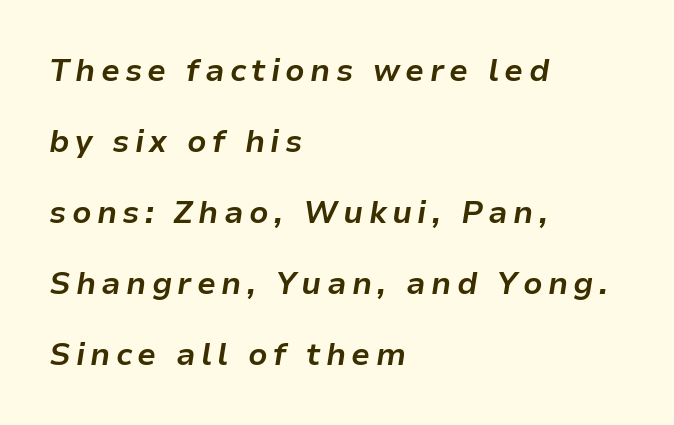
Q: Is the text bold? A: Yes.
Q: Is the text italic (slanted)? A: Yes, it leans right by about 9 degrees.
Q: Is the text underlined? A: No.
Q: How is the paragraph aligned? A: Left-aligned.
Q: Is the spacing between lines tight, normal or loose? A: Loose.
Q: Width (condensed, normal, or wide)? A: Normal.
Q: Stroke contrast? A: Low.
Q: x-height? A: Medium.
Q: Monospaced? A: No.
